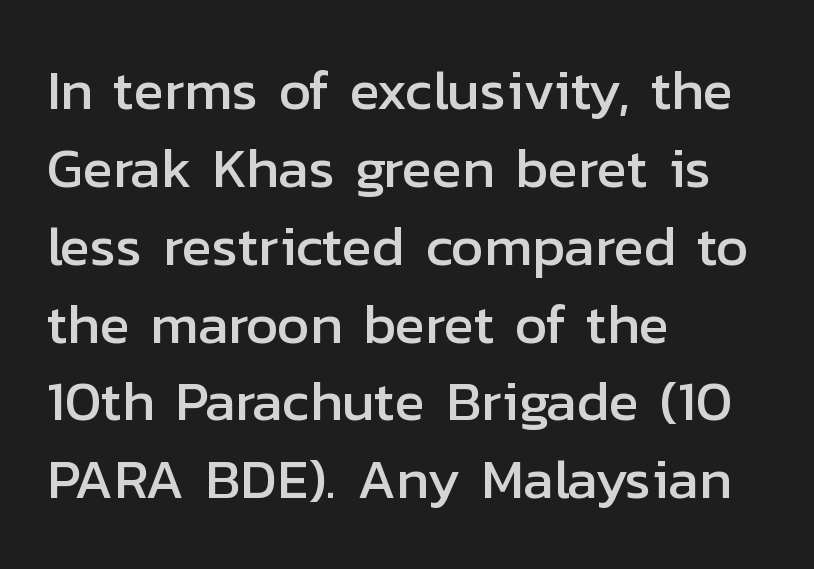
The image shows 56 px sans-serif type, upright; set left-aligned, normal line spacing (1.39x), normal letter spacing, not underlined; low stroke contrast and a medium x-height.
